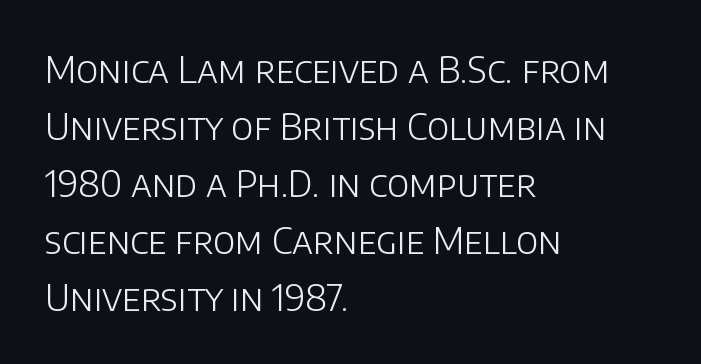
{"serif": "no", "italic": "no", "bold": "no", "weight": "light", "width": "normal", "stroke_contrast": "low", "x_height": "large", "monospaced": "no", "underline": "no", "align": "left", "line_spacing": "normal", "line_spacing_ratio": 1.58, "letter_spacing": "normal", "letter_spacing_em": 0.0, "glyph_px": 36}
